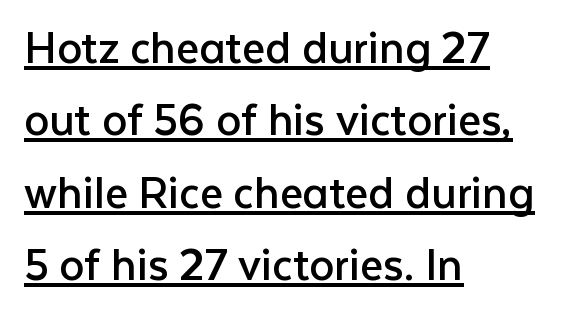
Q: Is the text bold? A: No.
Q: Is the text italic (slanted)? A: No, it is upright.
Q: Is the typeface a serif or a sans-serif typeface? A: Sans-serif.
Q: Is the text underlined? A: Yes.
Q: How is the paragraph aligned? A: Left-aligned.
Q: Is the spacing between letters normal or unusually wide? A: Normal.
Q: Is the spacing between lines tight, normal or loose? A: Normal.
Q: Width (condensed, normal, or wide)? A: Normal.
Q: Stroke contrast? A: Low.
Q: x-height? A: Medium.
Q: Monospaced? A: No.
